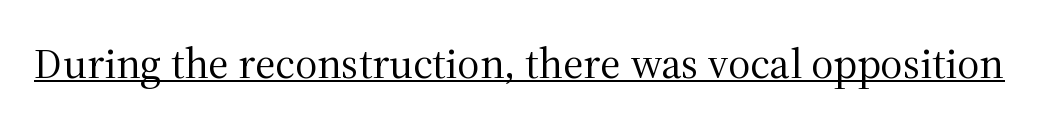
The image shows 43 px regular-weight serif type, upright; set normal letter spacing, underlined; medium stroke contrast and a medium x-height.
